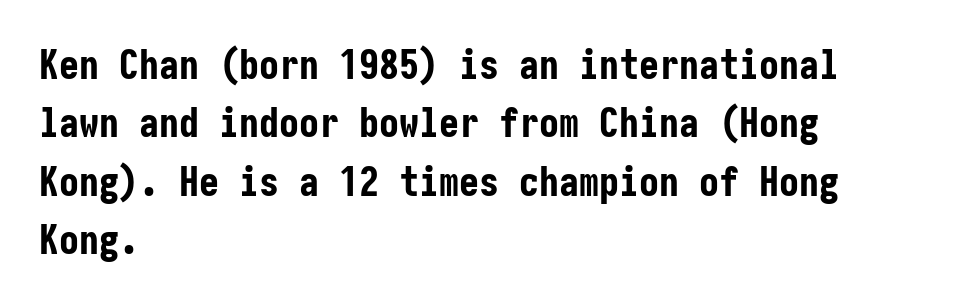
Students, this is bold: see how much ink each stroke carries. Stroke terminals: plain, sans-serif. The space between consecutive lines is moderate. Which margin do the lines hug? The left one — the right edge is uneven.
